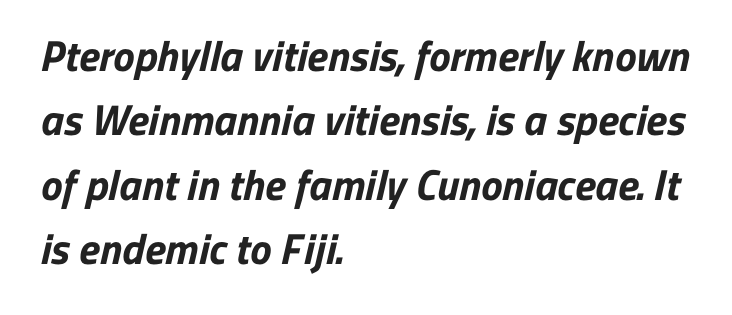
The image shows 43 px bold sans-serif type; set left-aligned, normal line spacing (1.5x), normal letter spacing, not underlined; low stroke contrast and a medium x-height.
